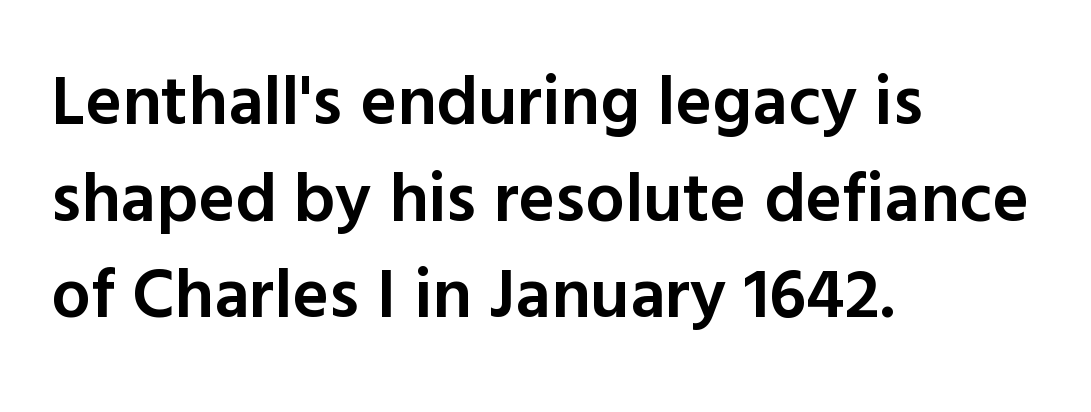
The image shows 70 px semibold sans-serif type, upright; set left-aligned, normal line spacing (1.38x), normal letter spacing, not underlined; a medium x-height.
